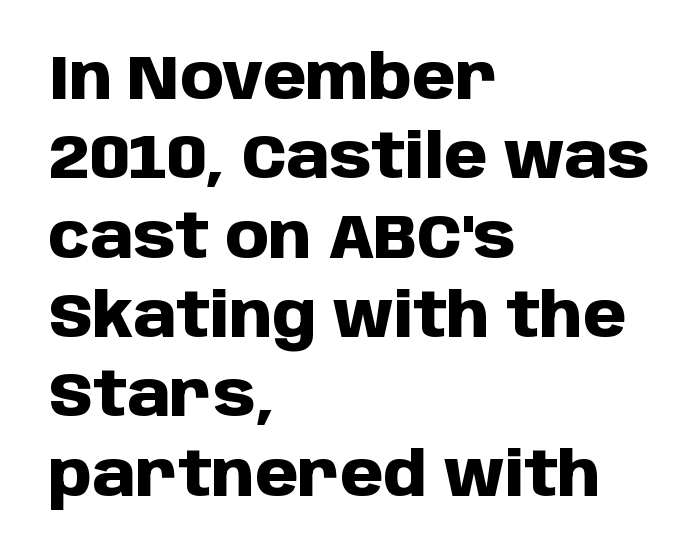
Q: Is the text bold? A: Yes.
Q: Is the text italic (slanted)? A: No, it is upright.
Q: Is the typeface a serif or a sans-serif typeface? A: Sans-serif.
Q: Is the text underlined? A: No.
Q: How is the paragraph aligned? A: Left-aligned.
Q: Is the spacing between letters normal or unusually wide? A: Normal.
Q: Is the spacing between lines tight, normal or loose? A: Normal.
Q: Width (condensed, normal, or wide)? A: Normal.
Q: Stroke contrast? A: Low.
Q: x-height? A: Large.
Q: Monospaced? A: No.
